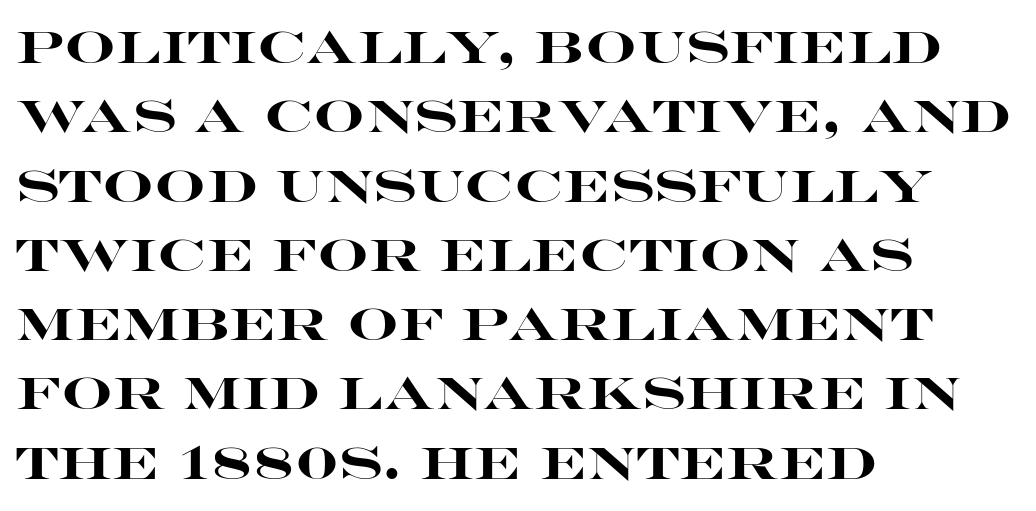
The image shows 45 px heavy, wide type, upright; set left-aligned, normal line spacing (1.54x), normal letter spacing, not underlined; high stroke contrast and a large x-height.
